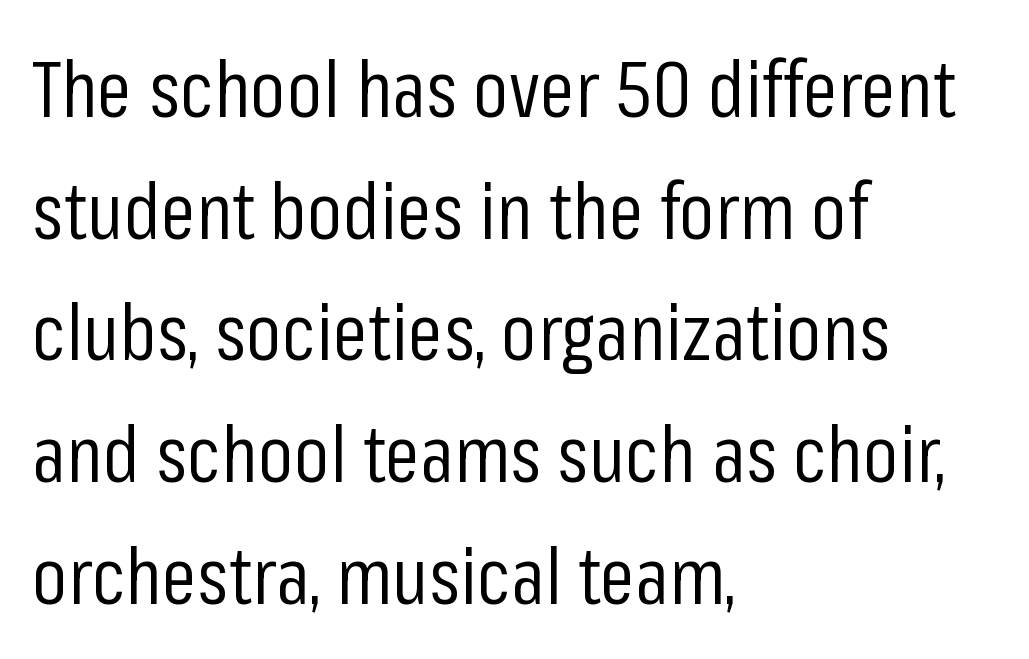
Q: Is the text bold? A: No.
Q: Is the text italic (slanted)? A: No, it is upright.
Q: Is the typeface a serif or a sans-serif typeface? A: Sans-serif.
Q: Is the text underlined? A: No.
Q: How is the paragraph aligned? A: Left-aligned.
Q: Is the spacing between letters normal or unusually wide? A: Normal.
Q: Is the spacing between lines tight, normal or loose? A: Normal.
Q: Width (condensed, normal, or wide)? A: Condensed.
Q: Stroke contrast? A: Low.
Q: x-height? A: Medium.
Q: Monospaced? A: No.
